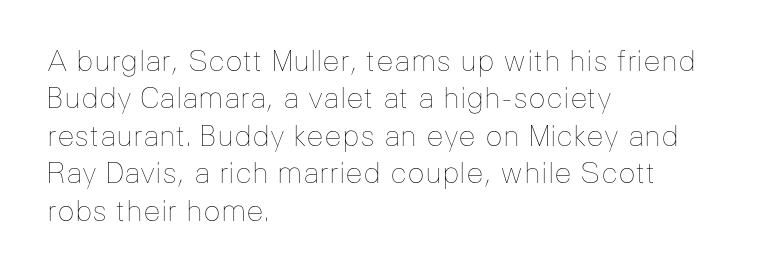
{"italic": "no", "bold": "no", "weight": "thin", "width": "normal", "stroke_contrast": "low", "x_height": "medium", "monospaced": "no", "underline": "no", "align": "left", "line_spacing": "normal", "line_spacing_ratio": 1.29, "letter_spacing": "normal", "letter_spacing_em": 0.0, "glyph_px": 29}
